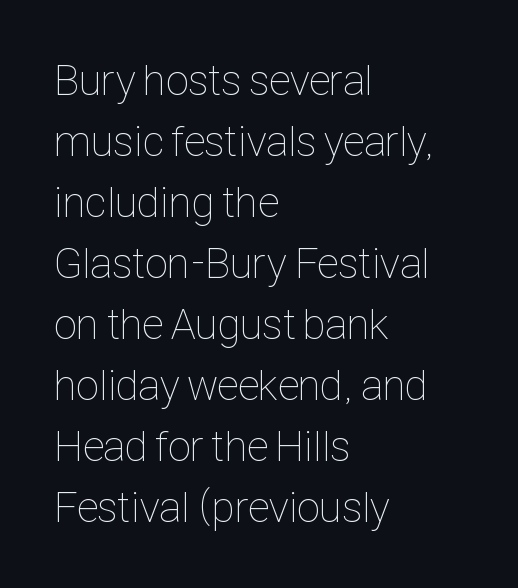
The type sits square on the baseline with zero lean. A typesetter would call this zero additional tracking. Descenders hang freely into open space. Notice how descenders clear the ascenders below comfortably — that's standard leading. The characters are drawn with everyday or finer stroke widths. Line starts are locked; line ends wander.
